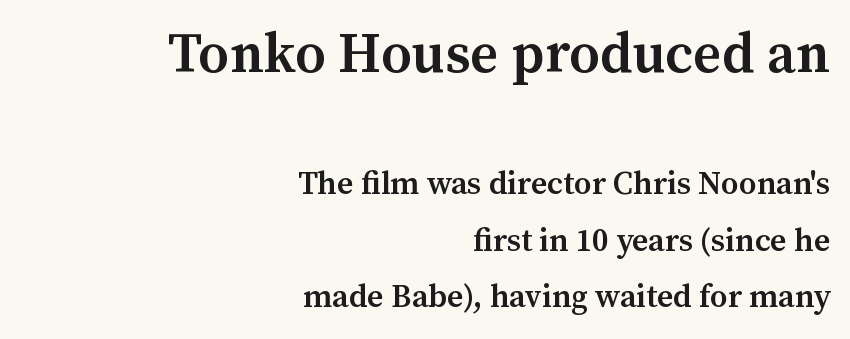
The image shows 56 px semibold serif type, upright; set right-aligned, line spacing 1.77x, normal letter spacing, not underlined; the first (top) block is 1.75x larger; medium stroke contrast and a medium x-height.
